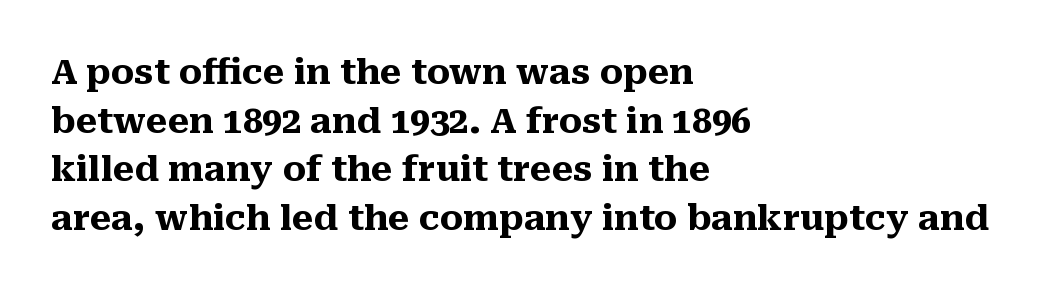
{"serif": "yes", "italic": "no", "bold": "yes", "weight": "heavy", "width": "normal", "stroke_contrast": "medium", "x_height": "medium", "monospaced": "no", "underline": "no", "align": "left", "line_spacing": "normal", "line_spacing_ratio": 1.39, "letter_spacing": "normal", "letter_spacing_em": 0.0, "glyph_px": 35}
